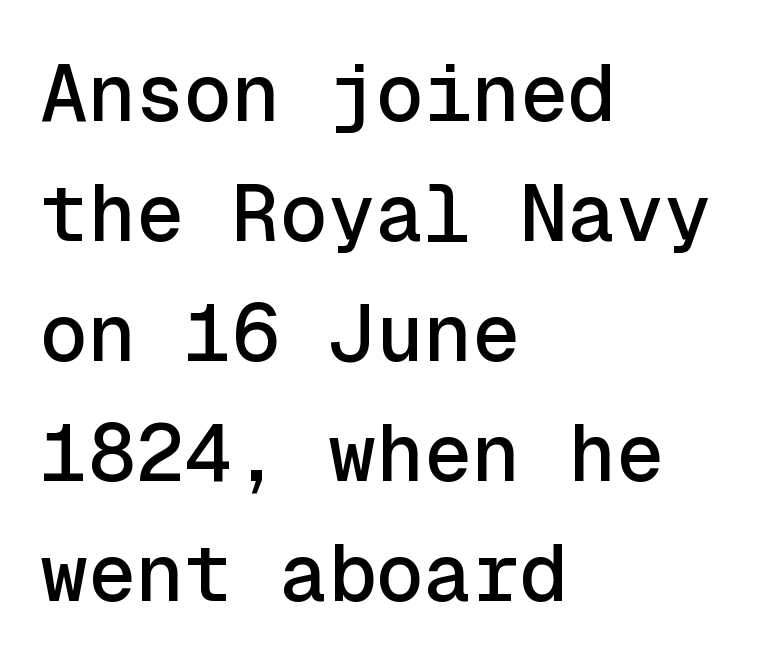
Q: Is the text italic (slanted)? A: No, it is upright.
Q: Is the typeface a serif or a sans-serif typeface? A: Sans-serif.
Q: Is the text underlined? A: No.
Q: How is the paragraph aligned? A: Left-aligned.
Q: Is the spacing between letters normal or unusually wide? A: Normal.
Q: Is the spacing between lines tight, normal or loose? A: Normal.
Q: Width (condensed, normal, or wide)? A: Normal.
Q: x-height? A: Medium.
Q: Monospaced? A: Yes.
